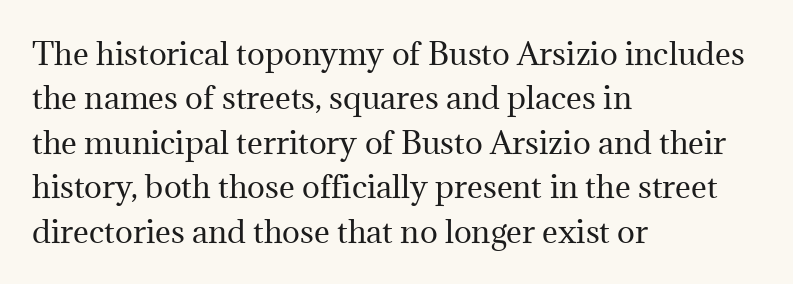
Q: Is the text bold? A: No.
Q: Is the text italic (slanted)? A: No, it is upright.
Q: Is the typeface a serif or a sans-serif typeface? A: Serif.
Q: Is the text underlined? A: No.
Q: How is the paragraph aligned? A: Left-aligned.
Q: Is the spacing between letters normal or unusually wide? A: Normal.
Q: Is the spacing between lines tight, normal or loose? A: Normal.
Q: Width (condensed, normal, or wide)? A: Normal.
Q: Stroke contrast? A: Medium.
Q: x-height? A: Medium.
Q: Monospaced? A: No.
